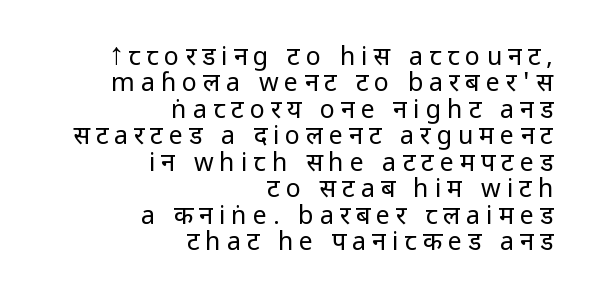
{"italic": "no", "bold": "no", "underline": "no", "align": "right", "line_spacing": "tight", "line_spacing_ratio": 1.06, "letter_spacing": "wide", "letter_spacing_em": 0.24, "glyph_px": 25}
